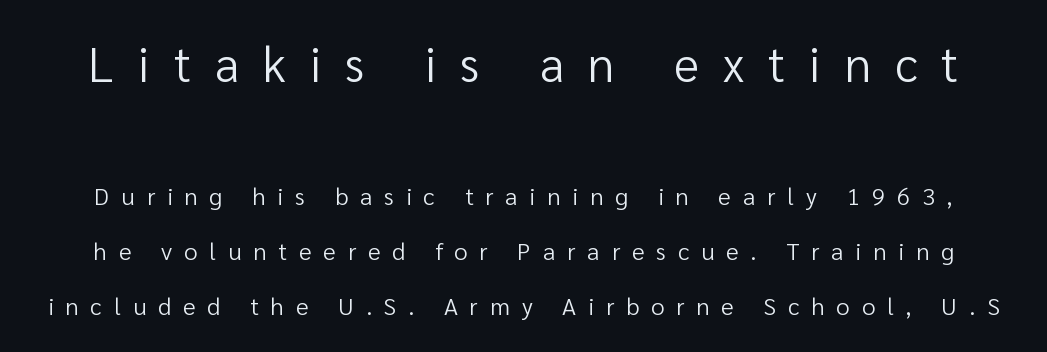
{"serif": "no", "italic": "no", "bold": "no", "weight": "regular", "width": "normal", "stroke_contrast": "low", "x_height": "medium", "monospaced": "no", "underline": "no", "line_spacing": "loose", "line_spacing_ratio": 2.3, "letter_spacing": "wide", "letter_spacing_em": 0.5, "larger_block": "first", "size_ratio": 2.0, "glyph_px": 48}
